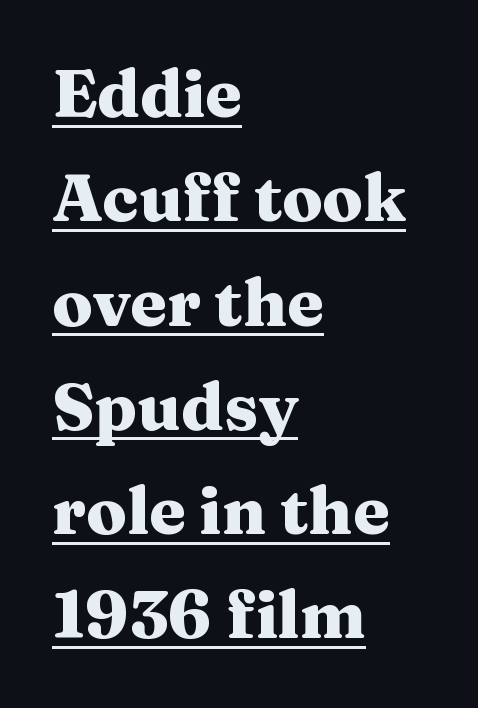
Q: Is the text bold? A: Yes.
Q: Is the text italic (slanted)? A: No, it is upright.
Q: Is the typeface a serif or a sans-serif typeface? A: Serif.
Q: Is the text underlined? A: Yes.
Q: How is the paragraph aligned? A: Left-aligned.
Q: Is the spacing between letters normal or unusually wide? A: Normal.
Q: Is the spacing between lines tight, normal or loose? A: Normal.
Q: Width (condensed, normal, or wide)? A: Wide.
Q: Stroke contrast? A: Medium.
Q: x-height? A: Medium.
Q: Monospaced? A: No.
